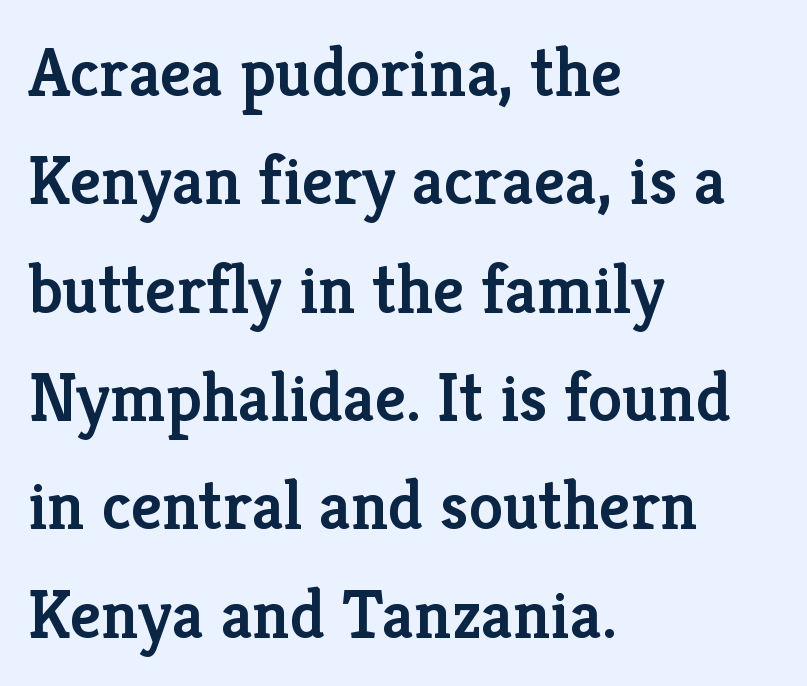
The lines sit at an ordinary, default distance from one another. Examine the stroke ends and you'll spot serifs. Compared with typical body copy, the letter spacing here is the same. Every character sits straight up, as roman type does. The lines in this sample share a left origin and differ only in where they stop.
